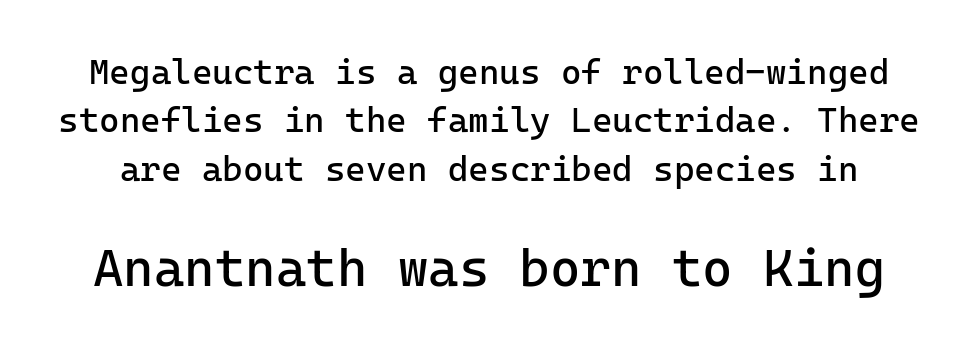
Q: Is the text bold? A: No.
Q: Is the text italic (slanted)? A: No, it is upright.
Q: Is the typeface a serif or a sans-serif typeface? A: Sans-serif.
Q: Is the text underlined? A: No.
Q: Is the spacing between letters normal or unusually wide? A: Normal.
Q: Is the spacing between lines tight, normal or loose? A: Normal.
Q: Which block of text is set in a larger size, the first (top) or the second (bottom)? A: The second (bottom) one.
Q: Width (condensed, normal, or wide)? A: Normal.
Q: Stroke contrast? A: Low.
Q: x-height? A: Medium.
Q: Monospaced? A: Yes.
